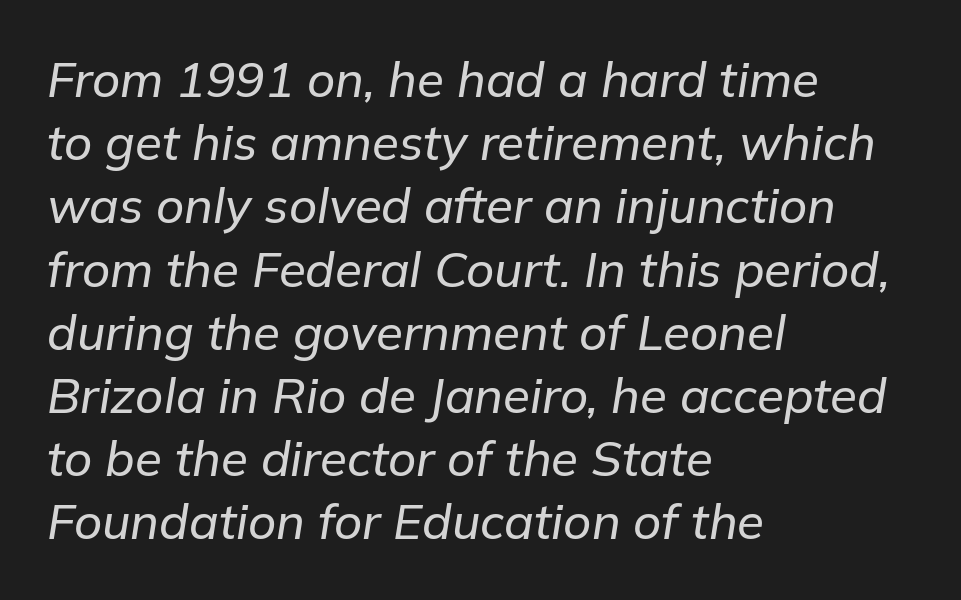
The image shows 49 px text type, italic (leaning right); set left-aligned, normal line spacing (1.29x), normal letter spacing, not underlined; low stroke contrast and a medium x-height.
